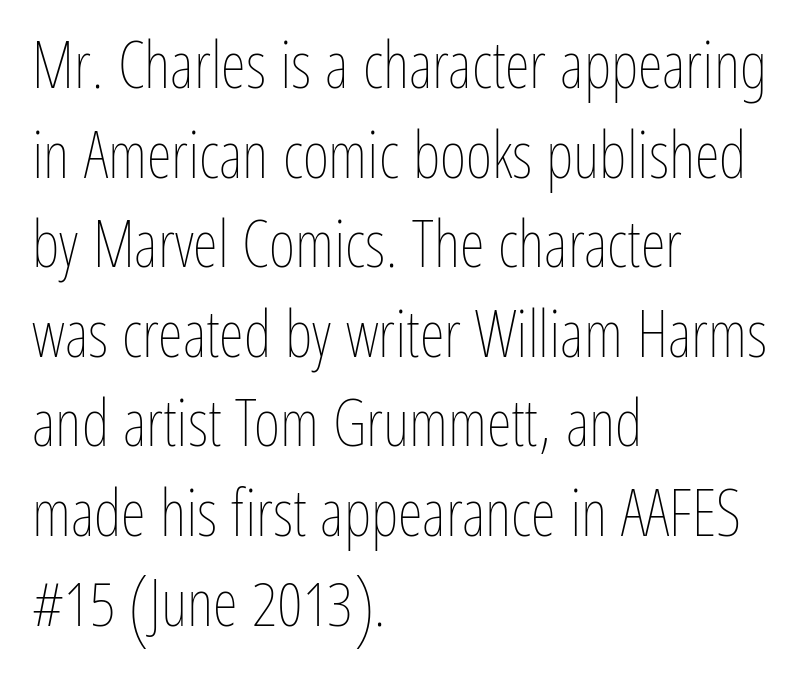
Q: Is the text bold? A: No.
Q: Is the text italic (slanted)? A: No, it is upright.
Q: Is the text underlined? A: No.
Q: How is the paragraph aligned? A: Left-aligned.
Q: Is the spacing between letters normal or unusually wide? A: Normal.
Q: Is the spacing between lines tight, normal or loose? A: Normal.
Q: Width (condensed, normal, or wide)? A: Condensed.
Q: Stroke contrast? A: Low.
Q: x-height? A: Medium.
Q: Monospaced? A: No.
